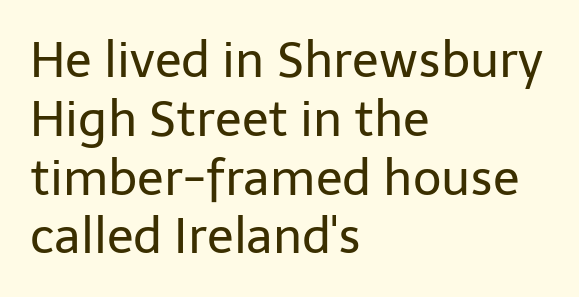
The image shows 49 px regular-weight sans-serif type, upright; set left-aligned, line spacing 1.2x, normal letter spacing, not underlined; low stroke contrast and a medium x-height.
